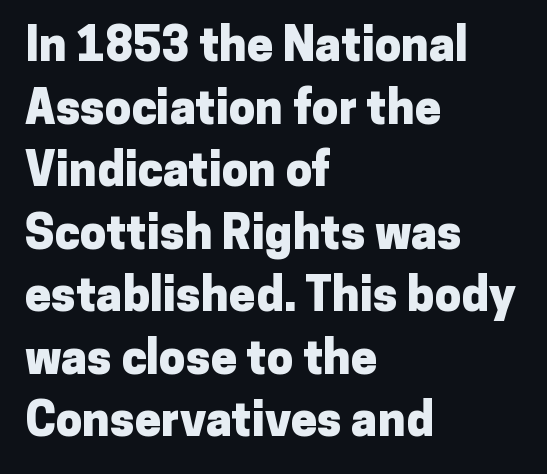
Q: Is the text bold? A: Yes.
Q: Is the text italic (slanted)? A: No, it is upright.
Q: Is the typeface a serif or a sans-serif typeface? A: Sans-serif.
Q: Is the text underlined? A: No.
Q: How is the paragraph aligned? A: Left-aligned.
Q: Is the spacing between letters normal or unusually wide? A: Normal.
Q: Is the spacing between lines tight, normal or loose? A: Normal.
Q: Width (condensed, normal, or wide)? A: Normal.
Q: Stroke contrast? A: Low.
Q: x-height? A: Medium.
Q: Monospaced? A: No.
